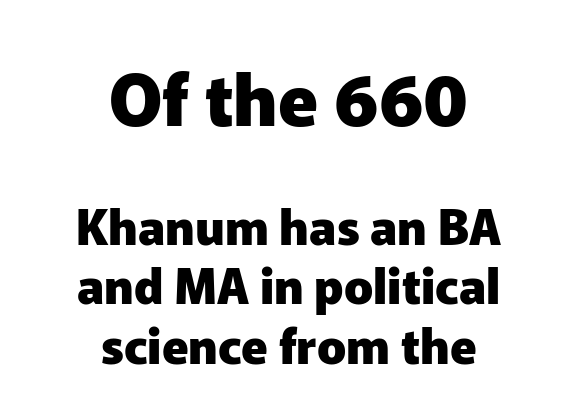
The image shows 72 px heavy sans-serif type, upright; set centered, line spacing 1.24x, normal letter spacing, not underlined; the first (top) block is 1.5x larger; low stroke contrast and a medium x-height.
